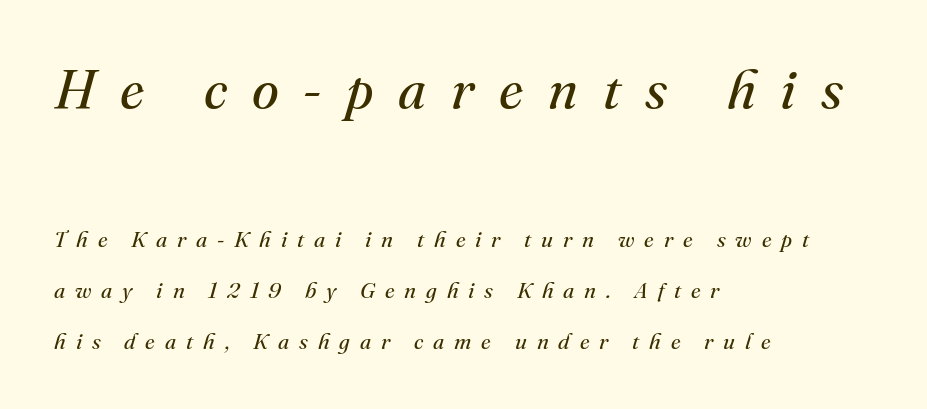
Q: Is the text bold? A: No.
Q: Is the text italic (slanted)? A: Yes, it leans right by about 16 degrees.
Q: Is the typeface a serif or a sans-serif typeface? A: Serif.
Q: Is the text underlined? A: No.
Q: How is the paragraph aligned? A: Left-aligned.
Q: Is the spacing between letters normal or unusually wide? A: Unusually wide.
Q: Is the spacing between lines tight, normal or loose? A: Loose.
Q: Which block of text is set in a larger size, the first (top) or the second (bottom)? A: The first (top) one.
Q: Width (condensed, normal, or wide)? A: Normal.
Q: Stroke contrast? A: Medium.
Q: x-height? A: Small.
Q: Monospaced? A: No.
